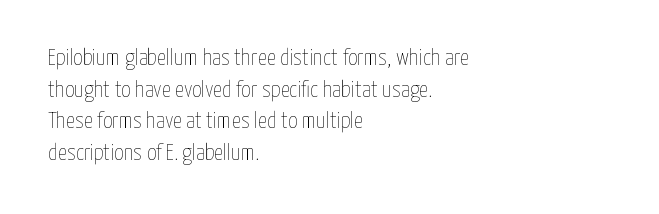
A roman cut, with each character standing at attention. Line spacing here is normal. The text block is weighted toward the left margin, trailing off unevenly rightward. Lines of text with bare space underneath. Nothing unusual about the tracking: characters are spaced as the font intends. A quiet, ordinary-to-light weight characterises the typeface.
